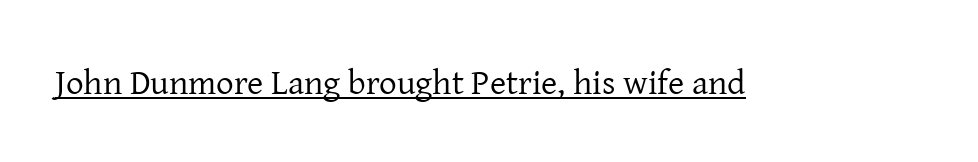
Q: Is the text bold? A: No.
Q: Is the text italic (slanted)? A: No, it is upright.
Q: Is the typeface a serif or a sans-serif typeface? A: Serif.
Q: Is the text underlined? A: Yes.
Q: Is the spacing between letters normal or unusually wide? A: Normal.
Q: Width (condensed, normal, or wide)? A: Normal.
Q: Stroke contrast? A: Low.
Q: x-height? A: Medium.
Q: Monospaced? A: No.
